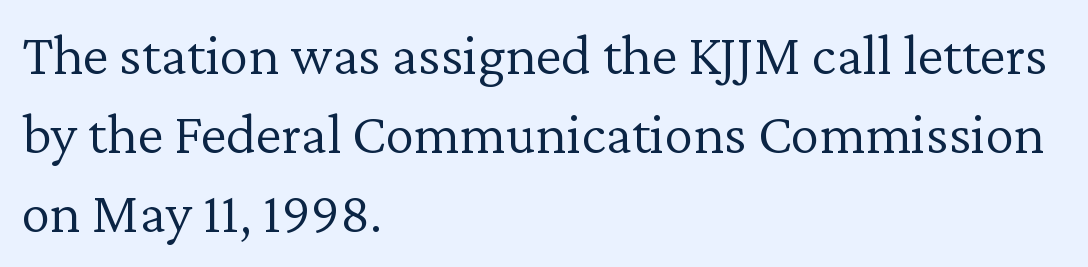
The image shows 58 px light serif type, upright; set left-aligned, normal line spacing (1.36x), normal letter spacing, not underlined; low stroke contrast and a medium x-height.
